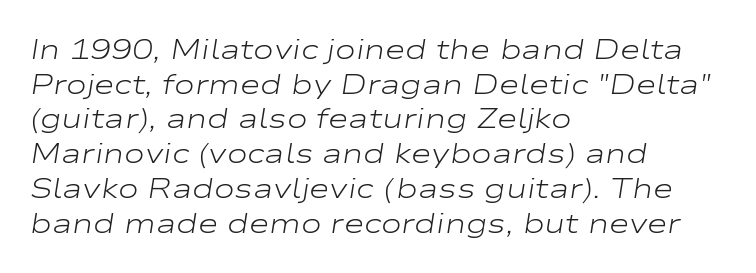
{"italic": "yes", "lean": "right", "slant_degrees": 9, "bold": "no", "weight": "light", "width": "wide", "stroke_contrast": "low", "x_height": "medium", "monospaced": "no", "underline": "no", "align": "left", "line_spacing_ratio": 1.24, "letter_spacing": "normal", "letter_spacing_em": 0.0, "glyph_px": 28}
